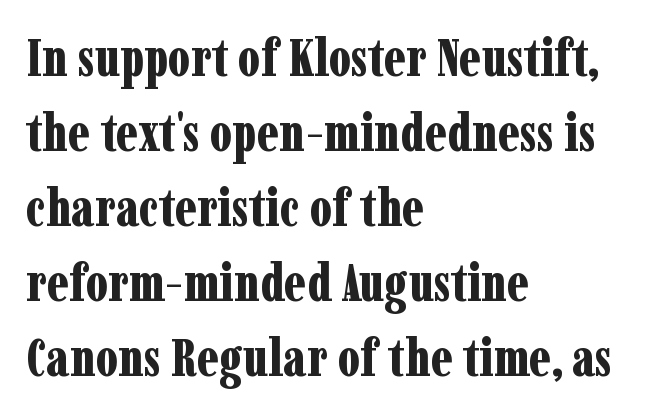
{"serif": "yes", "italic": "no", "bold": "yes", "weight": "bold", "width": "condensed", "stroke_contrast": "low", "x_height": "medium", "monospaced": "no", "underline": "no", "align": "left", "line_spacing": "normal", "line_spacing_ratio": 1.44, "letter_spacing": "normal", "letter_spacing_em": 0.0, "glyph_px": 52}
